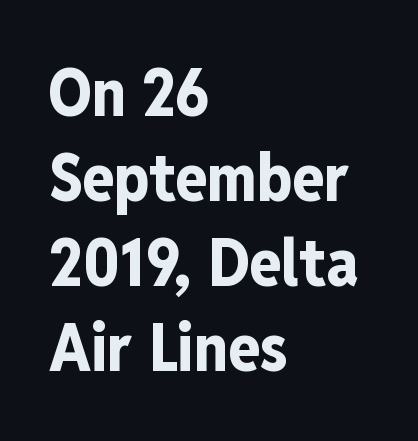
The image shows 66 px bold, condensed sans-serif type, upright; set left-aligned, normal line spacing (1.29x), normal letter spacing, not underlined; low stroke contrast and a medium x-height.
